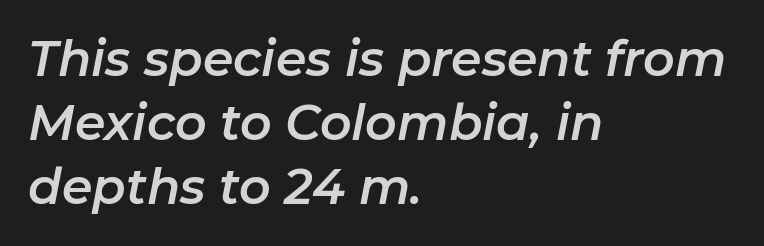
Q: Is the text italic (slanted)? A: Yes, it leans right by about 11 degrees.
Q: Is the text underlined? A: No.
Q: How is the paragraph aligned? A: Left-aligned.
Q: Is the spacing between letters normal or unusually wide? A: Normal.
Q: Is the spacing between lines tight, normal or loose? A: Normal.
Q: Width (condensed, normal, or wide)? A: Normal.
Q: Stroke contrast? A: Low.
Q: x-height? A: Medium.
Q: Monospaced? A: No.
